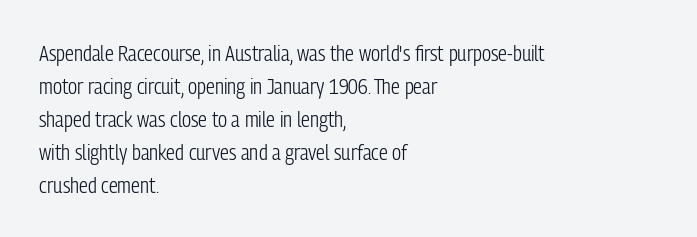
In terms of leading, this rendering sits right in the middle. Quick note: not italic, upright. Stems here are at most as thick as an everyday book face. Letter spacing: default.
